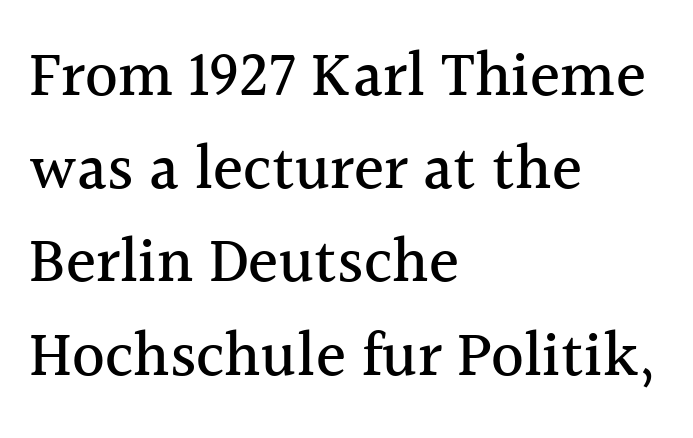
Q: Is the text italic (slanted)? A: No, it is upright.
Q: Is the typeface a serif or a sans-serif typeface? A: Serif.
Q: Is the text underlined? A: No.
Q: How is the paragraph aligned? A: Left-aligned.
Q: Is the spacing between letters normal or unusually wide? A: Normal.
Q: Is the spacing between lines tight, normal or loose? A: Normal.
Q: Width (condensed, normal, or wide)? A: Normal.
Q: x-height? A: Medium.
Q: Monospaced? A: No.
